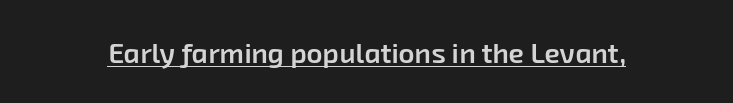
{"serif": "no", "bold": "semi", "weight": "semibold", "width": "normal", "stroke_contrast": "low", "x_height": "medium", "monospaced": "no", "underline": "yes", "letter_spacing": "normal", "letter_spacing_em": 0.0, "glyph_px": 28}
